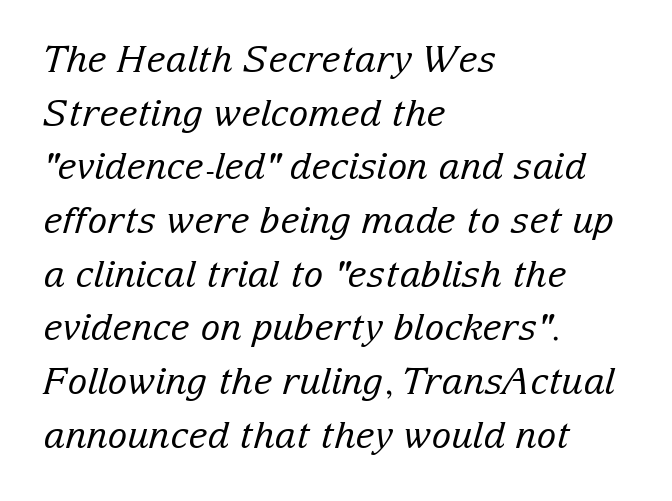
Has an underline been added? It has not. Looks like regular typesetting: each glyph gets only the width it needs. The typography opts for an oblique posture over an upright one. The paragraph shown leans on its left margin. The tracking reads as untouched default to a designer's eye. A normal amount of white space separates one row of letters from the next.
